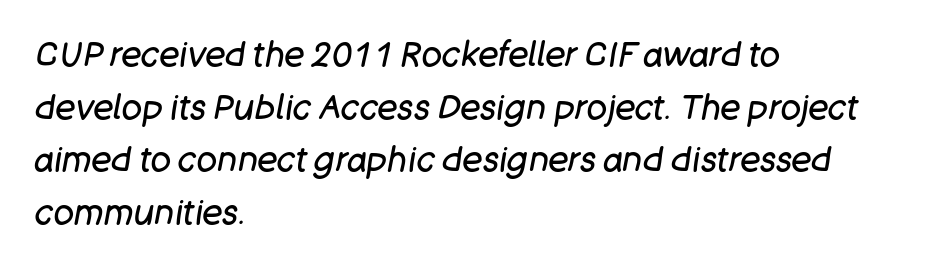
The image shows 34 px regular-weight type, italic (leaning right); set left-aligned, normal line spacing (1.55x), normal letter spacing, not underlined; low stroke contrast and a large x-height.
